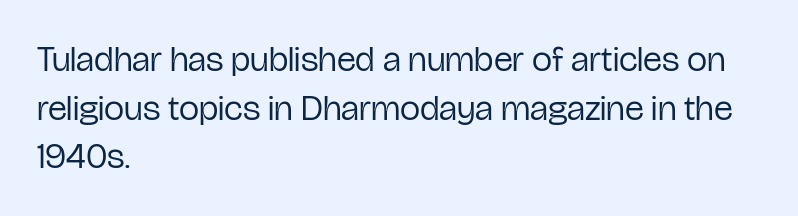
{"serif": "no", "italic": "no", "bold": "no", "weight": "regular", "width": "condensed", "stroke_contrast": "low", "x_height": "medium", "monospaced": "no", "underline": "no", "align": "left", "line_spacing": "normal", "line_spacing_ratio": 1.35, "letter_spacing": "normal", "letter_spacing_em": 0.0, "glyph_px": 36}
